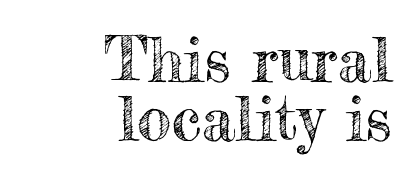
The image shows 61 px text type, upright; set right-aligned, tight line spacing (0.96x), normal letter spacing, not underlined; a small x-height.
